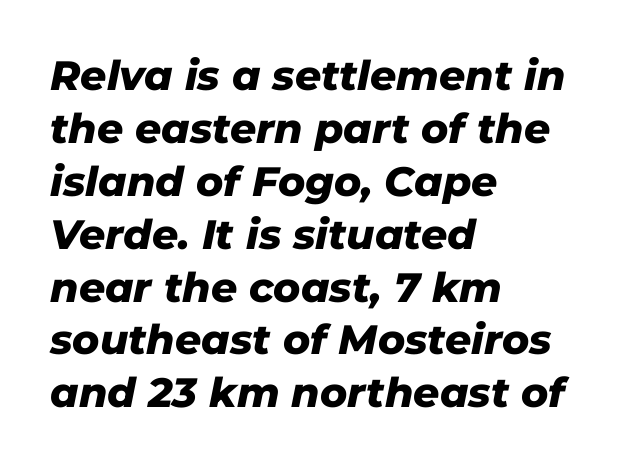
The image shows 41 px heavy type, italic (leaning right); set left-aligned, normal line spacing (1.29x), normal letter spacing, not underlined; low stroke contrast and a medium x-height.
